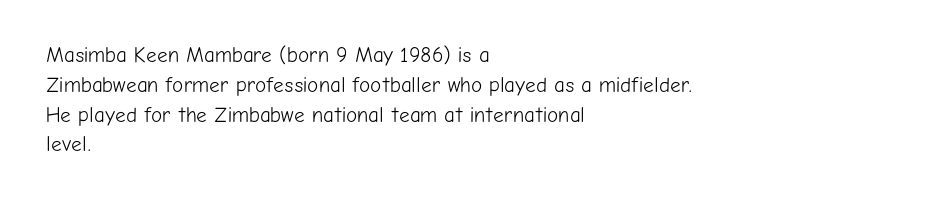
The image shows 21 px text type, upright; set left-aligned, normal line spacing (1.42x), normal letter spacing, not underlined.
